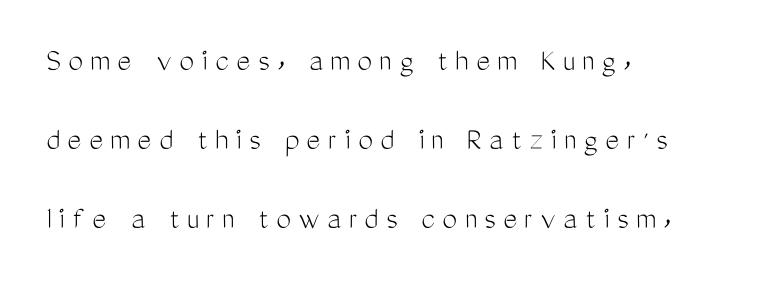
Q: Is the text bold? A: No.
Q: Is the text italic (slanted)? A: No, it is upright.
Q: Is the typeface a serif or a sans-serif typeface? A: Sans-serif.
Q: Is the text underlined? A: No.
Q: How is the paragraph aligned? A: Left-aligned.
Q: Is the spacing between letters normal or unusually wide? A: Unusually wide.
Q: Is the spacing between lines tight, normal or loose? A: Loose.
Q: Width (condensed, normal, or wide)? A: Condensed.
Q: Stroke contrast? A: Medium.
Q: x-height? A: Medium.
Q: Monospaced? A: No.
